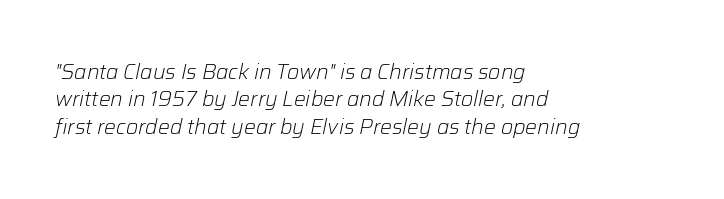
Q: Is the text bold? A: No.
Q: Is the text italic (slanted)? A: Yes, it leans right by about 12 degrees.
Q: Is the text underlined? A: No.
Q: How is the paragraph aligned? A: Left-aligned.
Q: Is the spacing between letters normal or unusually wide? A: Normal.
Q: Is the spacing between lines tight, normal or loose? A: Normal.
